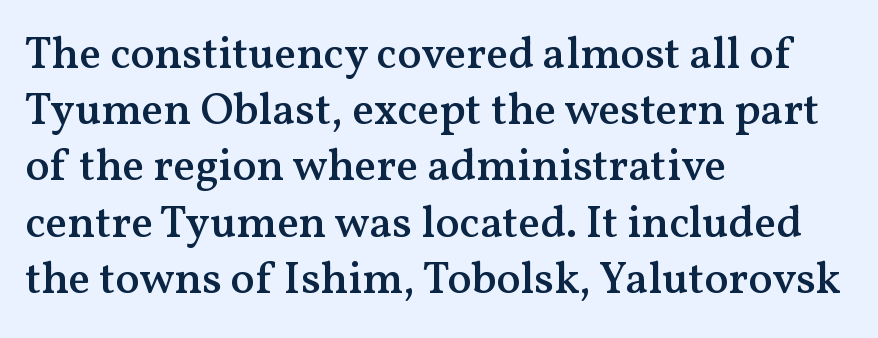
Each line starts at the same left margin while the right side varies. Varying glyph widths throughout — classic text-font behaviour. The passage shown is typeset with a serif family. The rendering uses a semibold face; strokes are thickened but not to full bold.
